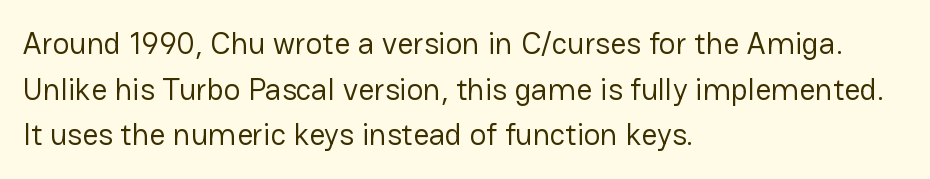
{"serif": "no", "italic": "no", "bold": "no", "weight": "regular", "width": "normal", "stroke_contrast": "low", "x_height": "medium", "monospaced": "no", "underline": "no", "align": "left", "line_spacing": "normal", "line_spacing_ratio": 1.47, "letter_spacing": "normal", "letter_spacing_em": 0.0, "glyph_px": 31}
